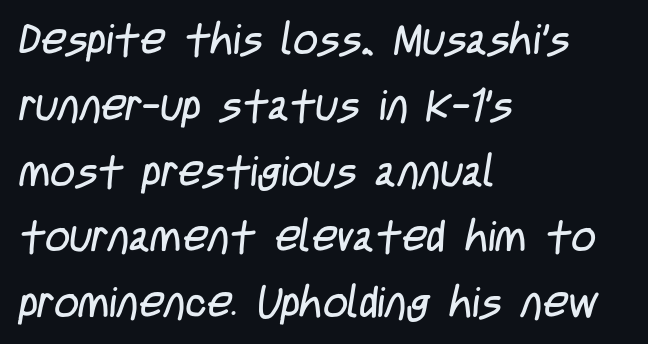
The image shows 43 px regular-weight, condensed sans-serif type; set left-aligned, normal line spacing (1.53x), normal letter spacing, not underlined; low stroke contrast and a large x-height.
